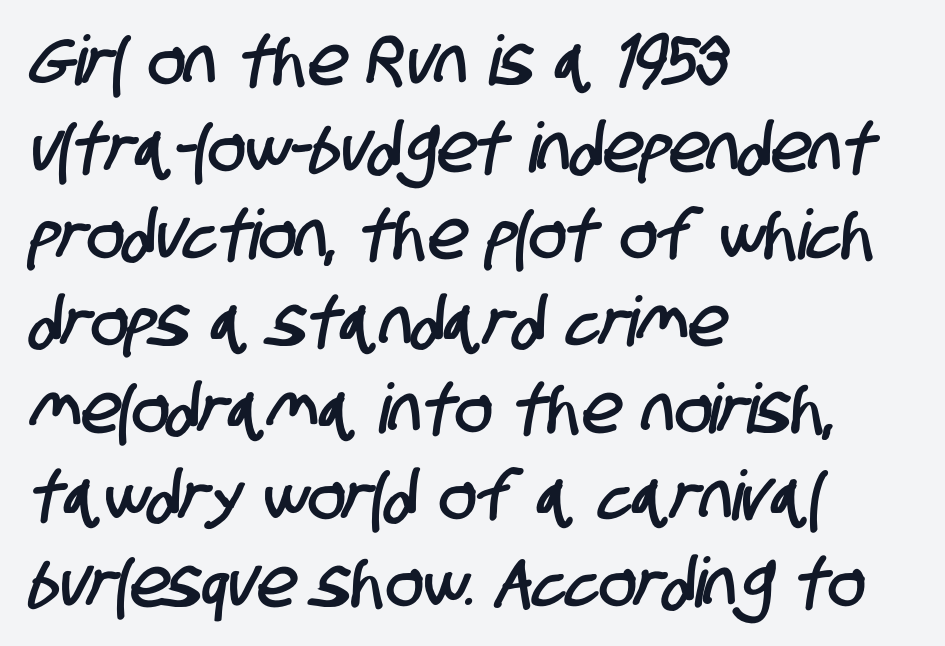
{"serif": "no", "width": "condensed", "stroke_contrast": "low", "x_height": "large", "monospaced": "no", "underline": "no", "align": "left", "line_spacing": "normal", "line_spacing_ratio": 1.26, "letter_spacing": "normal", "letter_spacing_em": 0.0, "glyph_px": 69}
